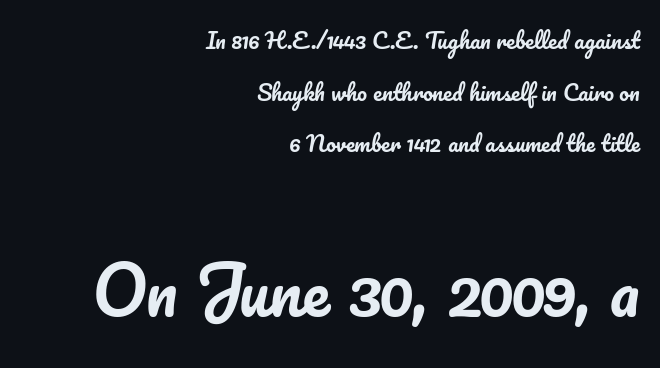
{"width": "normal", "stroke_contrast": "low", "x_height": "small", "monospaced": "no", "underline": "no", "align": "right", "line_spacing": "loose", "line_spacing_ratio": 2.35, "letter_spacing": "normal", "letter_spacing_em": 0.0, "larger_block": "second", "size_ratio": 3.05, "glyph_px": 67}
